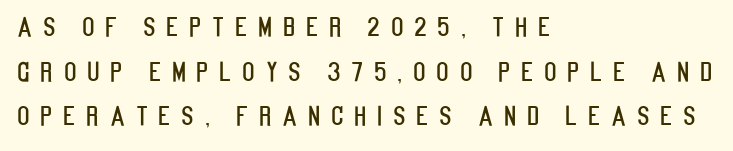
{"italic": "no", "underline": "no", "align": "left", "line_spacing_ratio": 1.72, "letter_spacing": "wide", "letter_spacing_em": 0.41, "glyph_px": 26}
